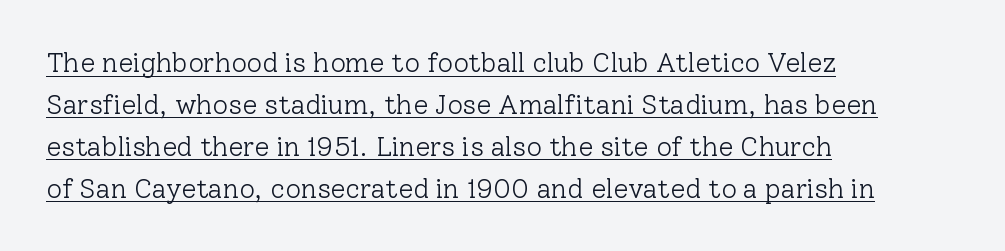
Q: Is the text bold? A: No.
Q: Is the text italic (slanted)? A: No, it is upright.
Q: Is the text underlined? A: Yes.
Q: How is the paragraph aligned? A: Left-aligned.
Q: Is the spacing between letters normal or unusually wide? A: Normal.
Q: Is the spacing between lines tight, normal or loose? A: Normal.
